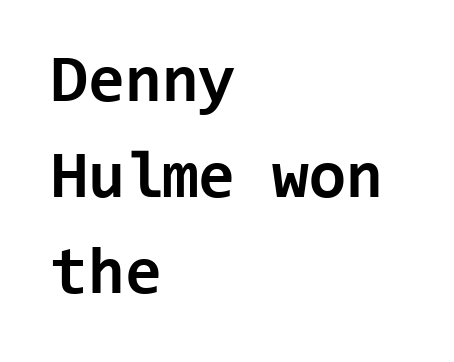
The specimen reads as upright at a glance. Each letter, wide or thin by design, is forced into the same width here. Set as a true bold cut, around the 700 mark. Typographically, this falls in the sans-serif category. Short note: letters normally spaced.
